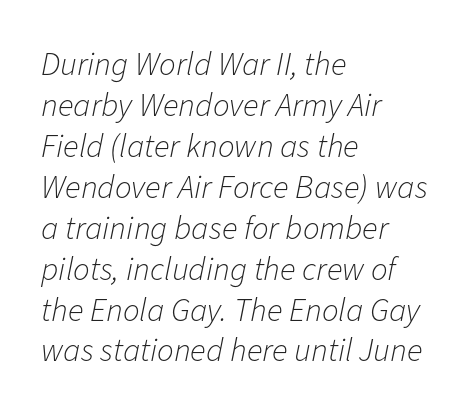
Slant detected: the letters are inclined. The space directly below the letters is spotless. The text block is weighted toward the left margin, trailing off unevenly rightward. Weight: in the light-to-regular range. Do the characters align in a grid? No, the font is proportional. What stands out about the letter spacing? Nothing — it is the standard amount.
